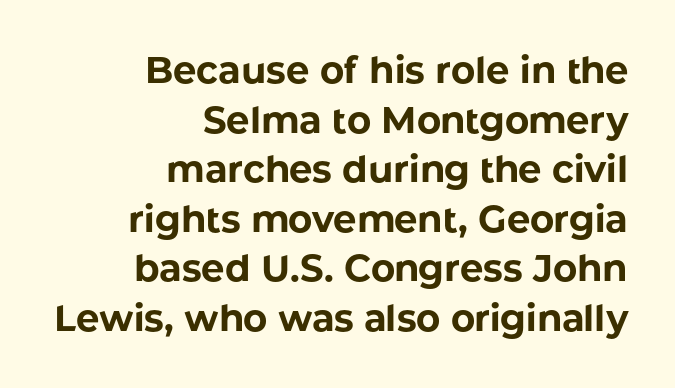
The image shows 37 px bold sans-serif type, upright; set right-aligned, normal line spacing (1.34x), normal letter spacing, not underlined; low stroke contrast and a medium x-height.
